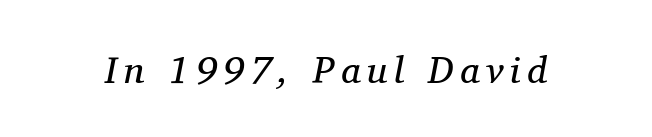
Q: Is the text bold? A: No.
Q: Is the text italic (slanted)? A: Yes, it leans right by about 11 degrees.
Q: Is the typeface a serif or a sans-serif typeface? A: Serif.
Q: Is the text underlined? A: No.
Q: Width (condensed, normal, or wide)? A: Normal.
Q: Stroke contrast? A: Medium.
Q: x-height? A: Medium.
Q: Monospaced? A: No.
